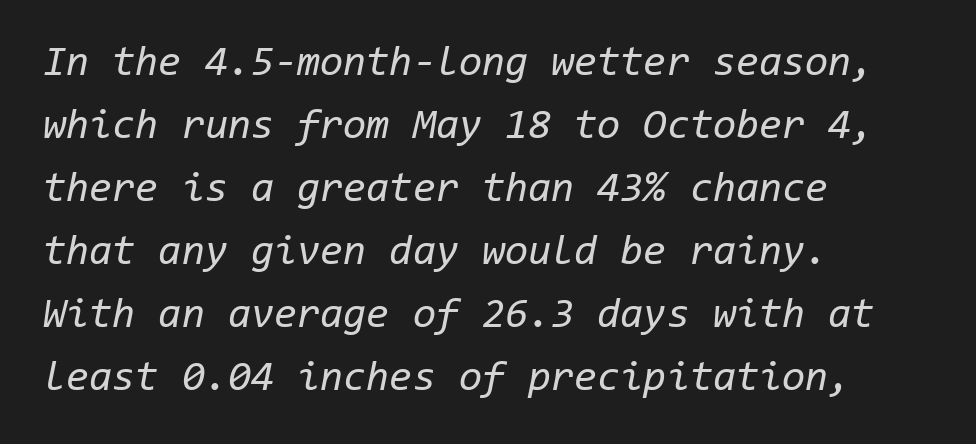
The image shows 42 px regular-weight type, italic (leaning right), monospaced; set left-aligned, normal line spacing (1.5x), normal letter spacing, not underlined; low stroke contrast and a medium x-height.
